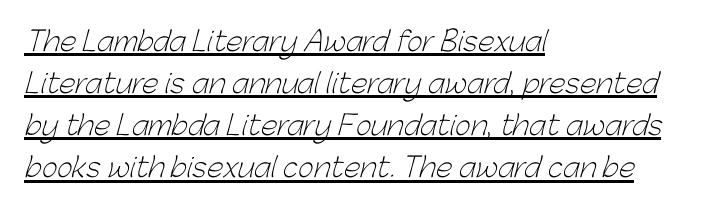
{"bold": "no", "underline": "yes", "align": "left", "line_spacing": "normal", "line_spacing_ratio": 1.56, "letter_spacing": "normal", "letter_spacing_em": 0.0, "glyph_px": 27}
